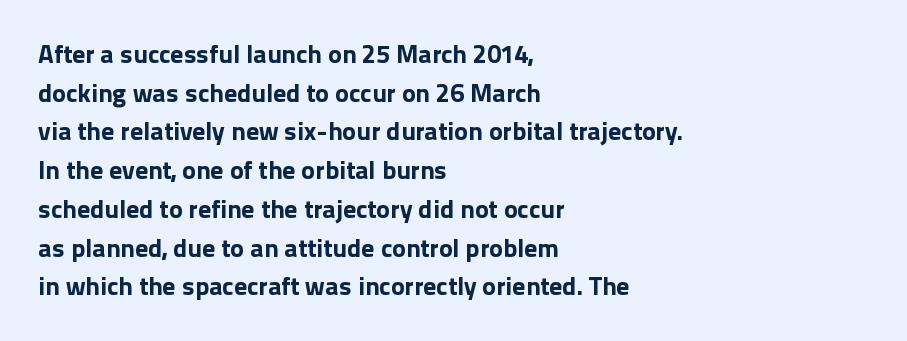
The image shows 26 px bold type, upright; set left-aligned, normal line spacing (1.49x), normal letter spacing, not underlined.
